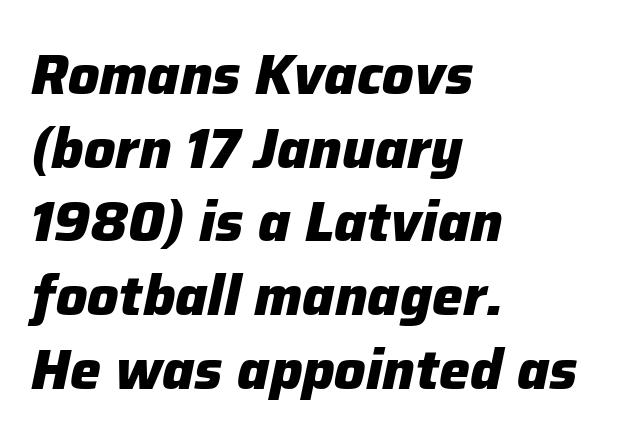
A typesetter would mark this as italic. Do the characters align in a grid? No, the font is proportional. This sample keeps an unexceptional amount of space between lines. Between one letter and the next there's only the usual sliver of space. Casual observation: everything's shoved over to the left.
